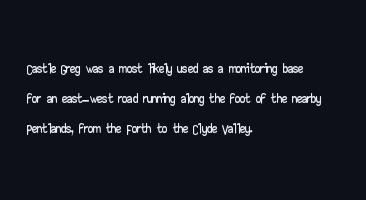
{"italic": "no", "underline": "no", "align": "left", "line_spacing": "normal", "line_spacing_ratio": 1.42, "letter_spacing": "normal", "letter_spacing_em": 0.0, "glyph_px": 21}
